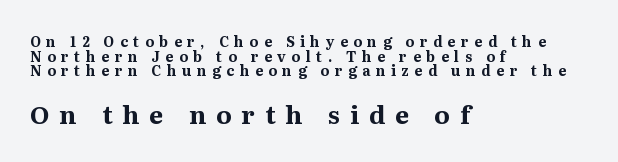
The image shows 25 px bold type, upright; set left-aligned, tight line spacing (1.04x), unusually wide letter spacing (+0.4 em), not underlined; the second (bottom) block is 1.79x larger.
